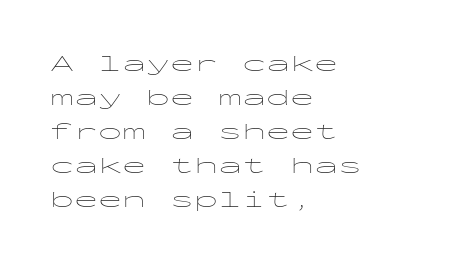
Q: Is the text bold? A: No.
Q: Is the text italic (slanted)? A: No, it is upright.
Q: Is the text underlined? A: No.
Q: How is the paragraph aligned? A: Left-aligned.
Q: Is the spacing between letters normal or unusually wide? A: Normal.
Q: Is the spacing between lines tight, normal or loose? A: Normal.
